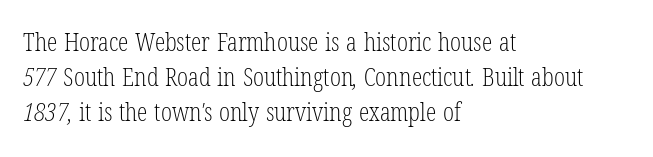
{"bold": "no", "underline": "no", "align": "left", "line_spacing": "normal", "line_spacing_ratio": 1.34, "letter_spacing": "normal", "letter_spacing_em": 0.0, "glyph_px": 26}
